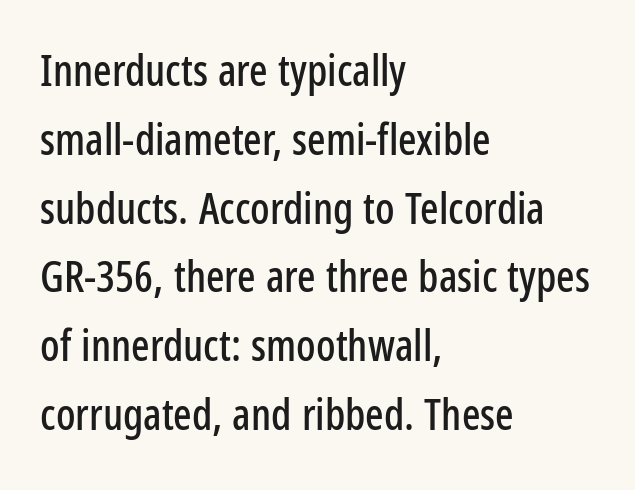
{"serif": "no", "italic": "no", "width": "condensed", "stroke_contrast": "low", "x_height": "medium", "monospaced": "no", "underline": "no", "align": "left", "line_spacing": "normal", "line_spacing_ratio": 1.6, "letter_spacing": "normal", "letter_spacing_em": 0.0, "glyph_px": 43}
